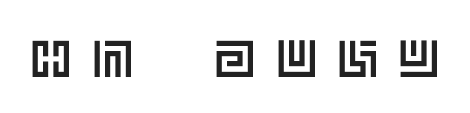
{"italic": "no", "width": "normal", "x_height": "large", "underline": "no", "letter_spacing": "wide", "letter_spacing_em": 0.38, "glyph_px": 52}
